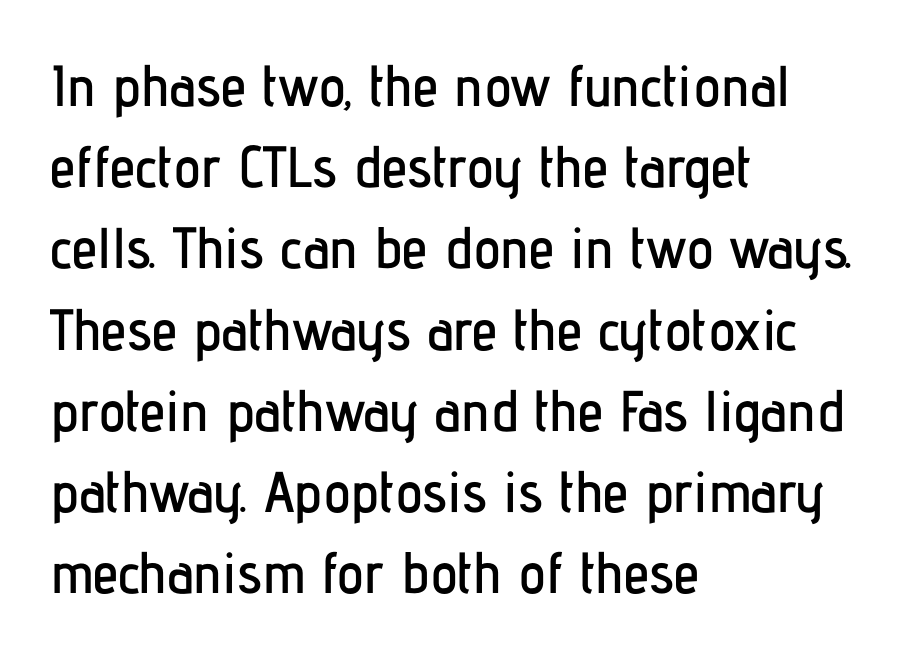
Quick note: not italic, upright. Characters follow at the spacing the type designer built in. Evenly set lines give the paragraph a standard silhouette. The face used here is proportionally spaced, like ordinary book or web type. A student would call this left alignment; a typographer would say flush left, rag right. The string is rendered with underlining switched off.
